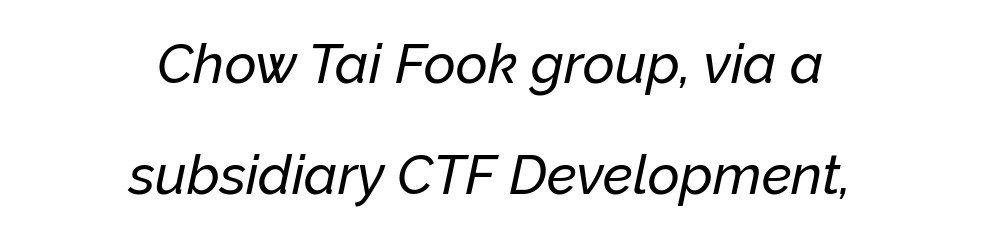
Q: Is the text italic (slanted)? A: Yes, it leans right by about 12 degrees.
Q: Is the text underlined? A: No.
Q: How is the paragraph aligned? A: Centered.
Q: Is the spacing between letters normal or unusually wide? A: Normal.
Q: Is the spacing between lines tight, normal or loose? A: Loose.
Q: Width (condensed, normal, or wide)? A: Normal.
Q: Stroke contrast? A: Low.
Q: x-height? A: Medium.
Q: Monospaced? A: No.
